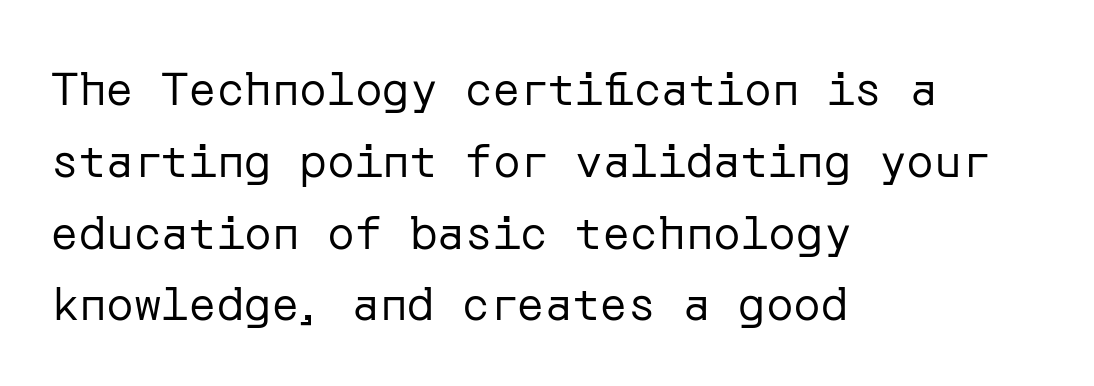
The image shows 46 px regular-weight sans-serif type, upright; set left-aligned, normal line spacing (1.56x), normal letter spacing, not underlined; low stroke contrast and a medium x-height.
